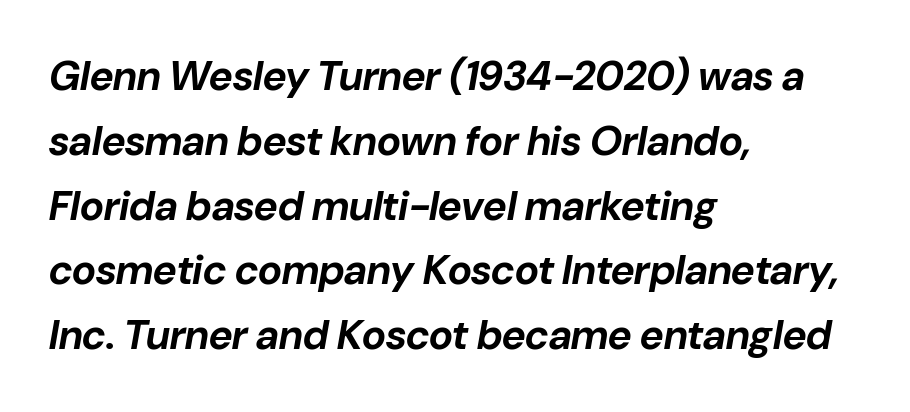
Anything drawn beneath the words? Only blank space. There is no visible air inserted between adjacent glyphs. Rendered with sloped, italic letterforms. Horizontal alignment here is leftward, the default for most running prose. Pretty heavy lettering here — definitely bold.
